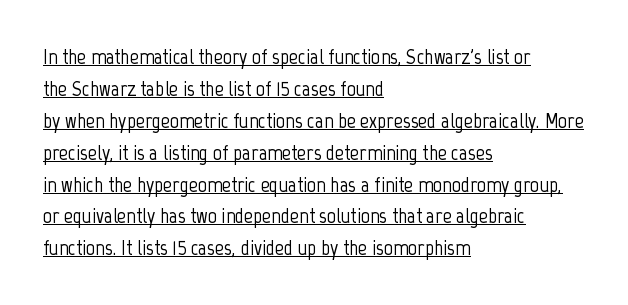
The letters sit at their default tracking, neither squeezed nor spread. These lines are set flush left with a ragged right edge. This block has exactly the height ordinary leading produces. Posture: upright roman. Quick note: underline on.
